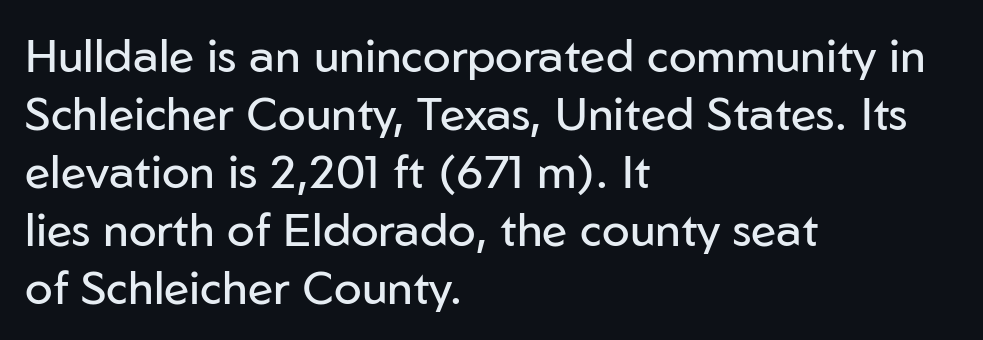
{"serif": "no", "italic": "no", "bold": "no", "weight": "regular", "width": "normal", "stroke_contrast": "low", "x_height": "medium", "monospaced": "no", "underline": "no", "align": "left", "line_spacing": "normal", "line_spacing_ratio": 1.26, "letter_spacing": "normal", "letter_spacing_em": 0.0, "glyph_px": 46}
